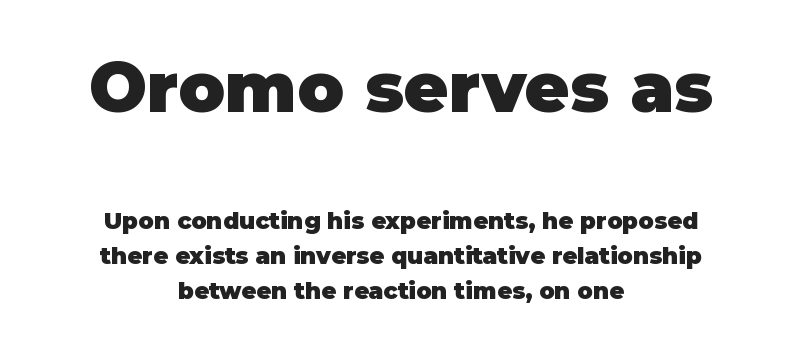
Q: Is the text bold? A: Yes.
Q: Is the text italic (slanted)? A: No, it is upright.
Q: Is the typeface a serif or a sans-serif typeface? A: Sans-serif.
Q: Is the text underlined? A: No.
Q: How is the paragraph aligned? A: Centered.
Q: Is the spacing between letters normal or unusually wide? A: Normal.
Q: Is the spacing between lines tight, normal or loose? A: Normal.
Q: Which block of text is set in a larger size, the first (top) or the second (bottom)? A: The first (top) one.
Q: Width (condensed, normal, or wide)? A: Normal.
Q: Stroke contrast? A: Low.
Q: x-height? A: Large.
Q: Monospaced? A: No.
